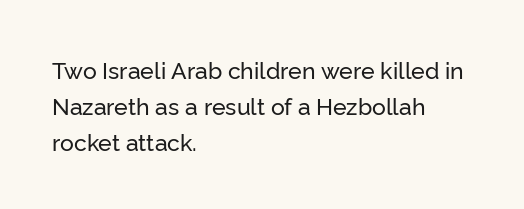
Q: Is the text italic (slanted)? A: No, it is upright.
Q: Is the text underlined? A: No.
Q: How is the paragraph aligned? A: Left-aligned.
Q: Is the spacing between letters normal or unusually wide? A: Normal.
Q: Is the spacing between lines tight, normal or loose? A: Normal.
